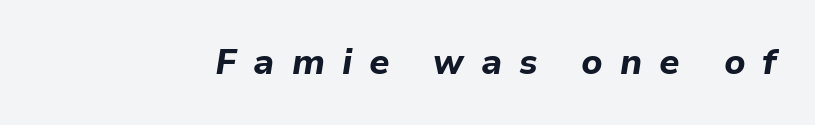
Q: Is the text bold? A: Yes.
Q: Is the text italic (slanted)? A: Yes, it leans right by about 9 degrees.
Q: Is the text underlined? A: No.
Q: Is the spacing between letters normal or unusually wide? A: Unusually wide.
Q: Width (condensed, normal, or wide)? A: Normal.
Q: Stroke contrast? A: Low.
Q: x-height? A: Medium.
Q: Monospaced? A: No.
